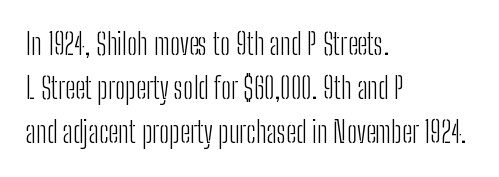
The paragraph shown leans on its left margin. The text was rendered using a sans face with plain stroke endings. Is the stroke heavy? The answer is a plain regular-or-lighter. Here the glyphs are tracked normally, forming tight word shapes. The strip under each line holds only bare page.
